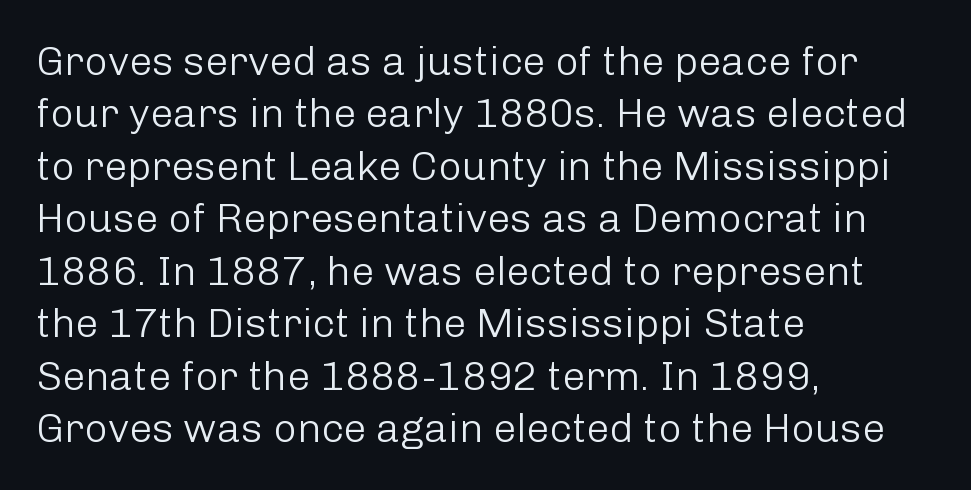
Q: Is the text bold? A: No.
Q: Is the text italic (slanted)? A: No, it is upright.
Q: Is the typeface a serif or a sans-serif typeface? A: Sans-serif.
Q: Is the text underlined? A: No.
Q: How is the paragraph aligned? A: Left-aligned.
Q: Is the spacing between letters normal or unusually wide? A: Normal.
Q: Is the spacing between lines tight, normal or loose? A: Normal.
Q: Width (condensed, normal, or wide)? A: Normal.
Q: Stroke contrast? A: Low.
Q: x-height? A: Medium.
Q: Monospaced? A: No.
